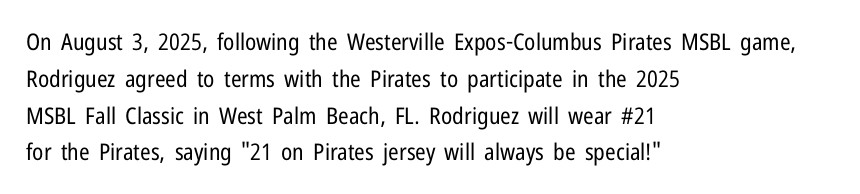
Q: Is the text bold? A: No.
Q: Is the text italic (slanted)? A: No, it is upright.
Q: Is the text underlined? A: No.
Q: How is the paragraph aligned? A: Left-aligned.
Q: Is the spacing between letters normal or unusually wide? A: Normal.
Q: Is the spacing between lines tight, normal or loose? A: Normal.
